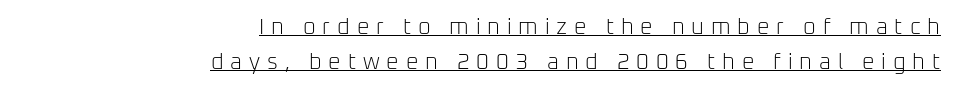
Q: Is the text bold? A: No.
Q: Is the text italic (slanted)? A: No, it is upright.
Q: Is the text underlined? A: Yes.
Q: How is the paragraph aligned? A: Right-aligned.
Q: Is the spacing between letters normal or unusually wide? A: Unusually wide.
Q: Is the spacing between lines tight, normal or loose? A: Normal.
